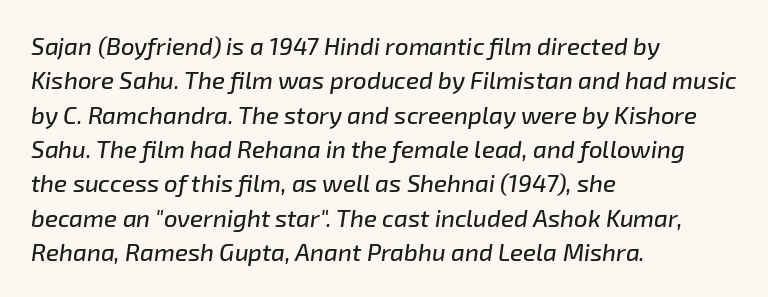
Q: Is the text italic (slanted)? A: Yes, it leans right by about 8 degrees.
Q: Is the text underlined? A: No.
Q: How is the paragraph aligned? A: Left-aligned.
Q: Is the spacing between letters normal or unusually wide? A: Normal.
Q: Is the spacing between lines tight, normal or loose? A: Normal.
